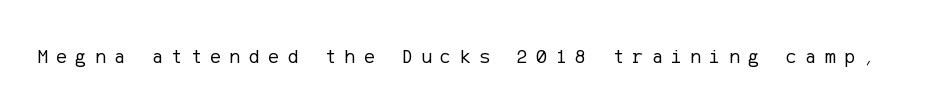
{"italic": "no", "bold": "no", "underline": "no", "letter_spacing": "wide", "letter_spacing_em": 0.43, "glyph_px": 20}
